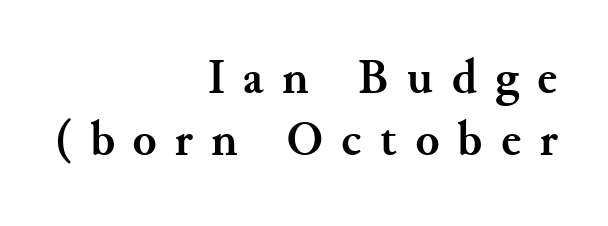
Q: Is the text bold? A: Yes.
Q: Is the text italic (slanted)? A: No, it is upright.
Q: Is the typeface a serif or a sans-serif typeface? A: Serif.
Q: Is the text underlined? A: No.
Q: How is the paragraph aligned? A: Right-aligned.
Q: Is the spacing between letters normal or unusually wide? A: Unusually wide.
Q: Is the spacing between lines tight, normal or loose? A: Normal.
Q: Width (condensed, normal, or wide)? A: Normal.
Q: Stroke contrast? A: Medium.
Q: x-height? A: Small.
Q: Monospaced? A: No.
